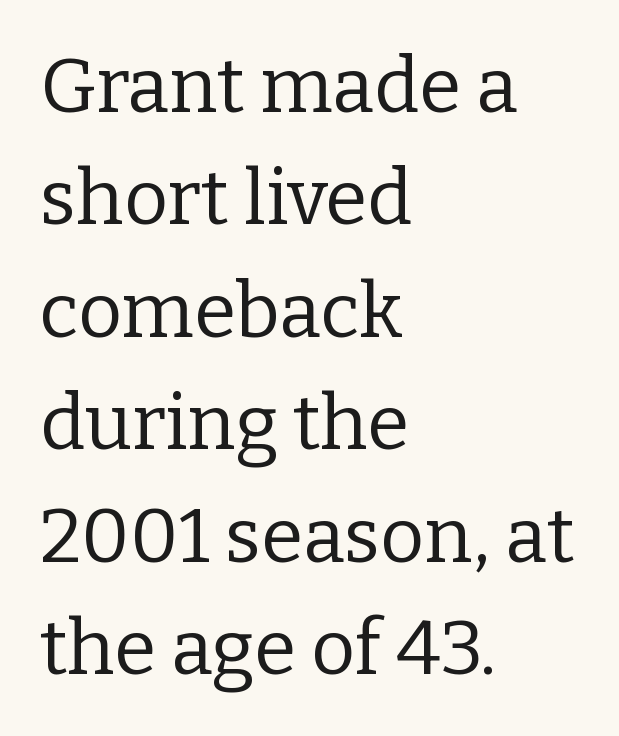
The image shows 76 px regular-weight serif type, upright; set left-aligned, normal line spacing (1.48x), normal letter spacing, not underlined; low stroke contrast and a medium x-height.
